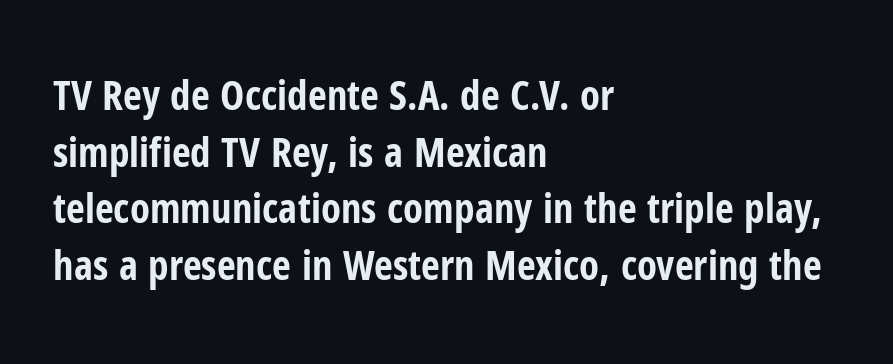
Reading down the block, your eye returns to a fixed left position each line. The passage shown is typeset with a sans-serif family. Heft: maximum for text — a bold. Posture: vertical. The rendering uses natural spacing where letterforms have individual widths.
